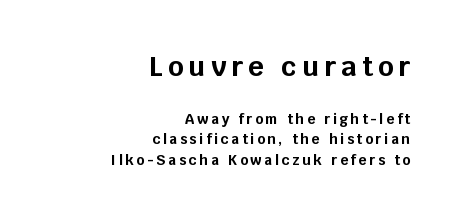
The image shows 27 px bold type, upright; set right-aligned, normal line spacing (1.46x), not underlined; the first (top) block is 1.93x larger.
